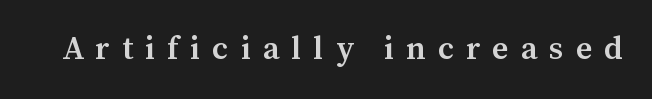
The strip under each line holds only bare page. Little horizontal feet cap the strokes, marking this as serif type. Typesetter's note: demi weight, one step under bold. Characters follow at a spacing far wider than the type designer built in. Varying glyph widths throughout — classic text-font behaviour. It's the straight-up-and-down kind of type.
